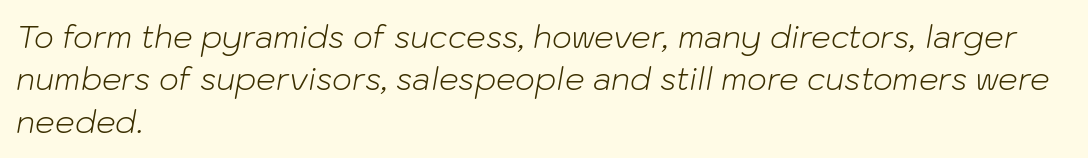
Q: Is the text bold? A: No.
Q: Is the text italic (slanted)? A: Yes, it leans right by about 10 degrees.
Q: Is the text underlined? A: No.
Q: How is the paragraph aligned? A: Left-aligned.
Q: Is the spacing between letters normal or unusually wide? A: Normal.
Q: Is the spacing between lines tight, normal or loose? A: Normal.
Q: Width (condensed, normal, or wide)? A: Normal.
Q: Stroke contrast? A: Low.
Q: x-height? A: Medium.
Q: Monospaced? A: No.
